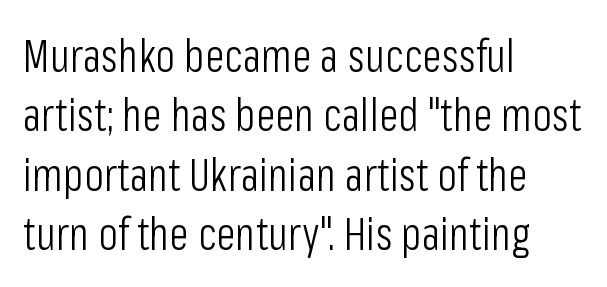
No extra tracking has been applied to these lines. The letters advance in unequal steps, a hallmark of proportional type. Counters stay open thanks to moderate or lighter strokes. When letters stand straight like this, we call the style roman or upright.
